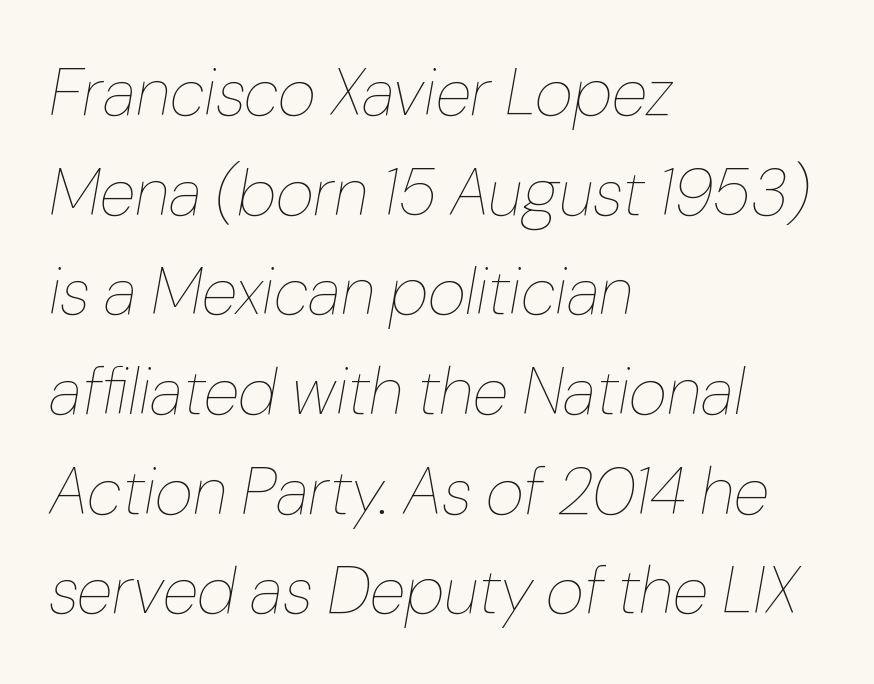
{"italic": "yes", "lean": "right", "slant_degrees": 10, "bold": "no", "weight": "thin", "width": "normal", "stroke_contrast": "low", "x_height": "medium", "monospaced": "no", "underline": "no", "align": "left", "line_spacing": "normal", "line_spacing_ratio": 1.51, "letter_spacing": "normal", "letter_spacing_em": 0.0, "glyph_px": 66}
